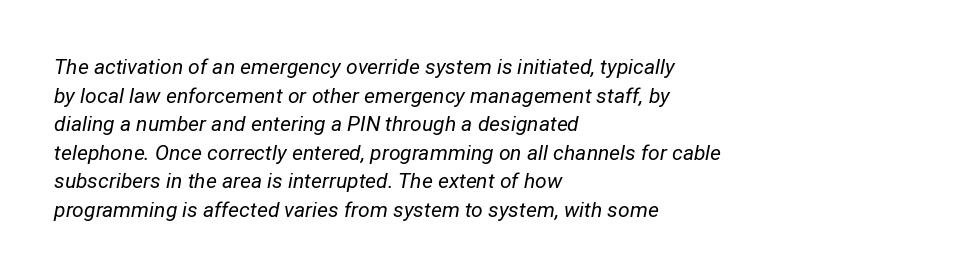
{"italic": "yes", "lean": "right", "slant_degrees": 12, "bold": "no", "underline": "no", "align": "left", "line_spacing": "normal", "line_spacing_ratio": 1.36, "letter_spacing": "normal", "letter_spacing_em": 0.0, "glyph_px": 21}
